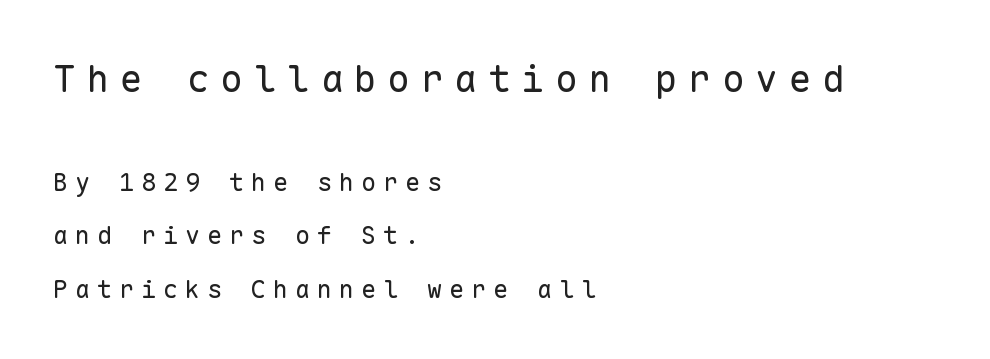
Q: Is the text bold? A: No.
Q: Is the text italic (slanted)? A: No, it is upright.
Q: Is the typeface a serif or a sans-serif typeface? A: Sans-serif.
Q: Is the text underlined? A: No.
Q: How is the paragraph aligned? A: Left-aligned.
Q: Is the spacing between letters normal or unusually wide? A: Unusually wide.
Q: Is the spacing between lines tight, normal or loose? A: Loose.
Q: Which block of text is set in a larger size, the first (top) or the second (bottom)? A: The first (top) one.
Q: Width (condensed, normal, or wide)? A: Normal.
Q: Stroke contrast? A: Low.
Q: x-height? A: Medium.
Q: Monospaced? A: Yes.
